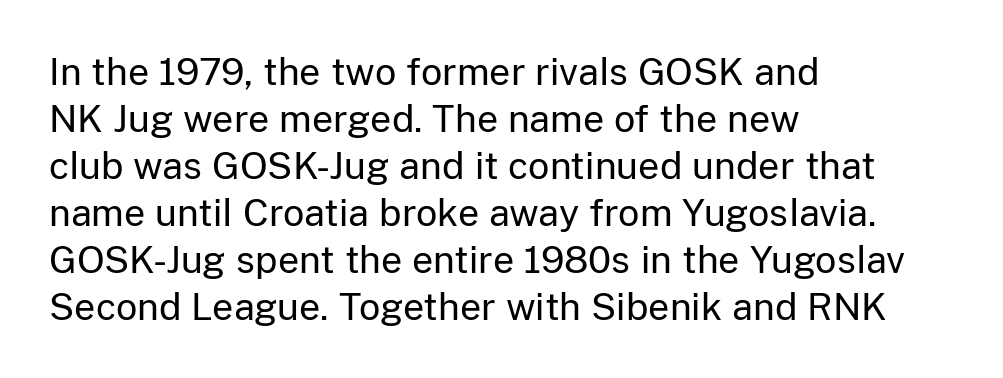
Q: Is the text bold? A: No.
Q: Is the text italic (slanted)? A: No, it is upright.
Q: Is the typeface a serif or a sans-serif typeface? A: Sans-serif.
Q: Is the text underlined? A: No.
Q: How is the paragraph aligned? A: Left-aligned.
Q: Is the spacing between letters normal or unusually wide? A: Normal.
Q: Is the spacing between lines tight, normal or loose? A: Normal.
Q: Width (condensed, normal, or wide)? A: Normal.
Q: Stroke contrast? A: Low.
Q: x-height? A: Medium.
Q: Monospaced? A: No.
